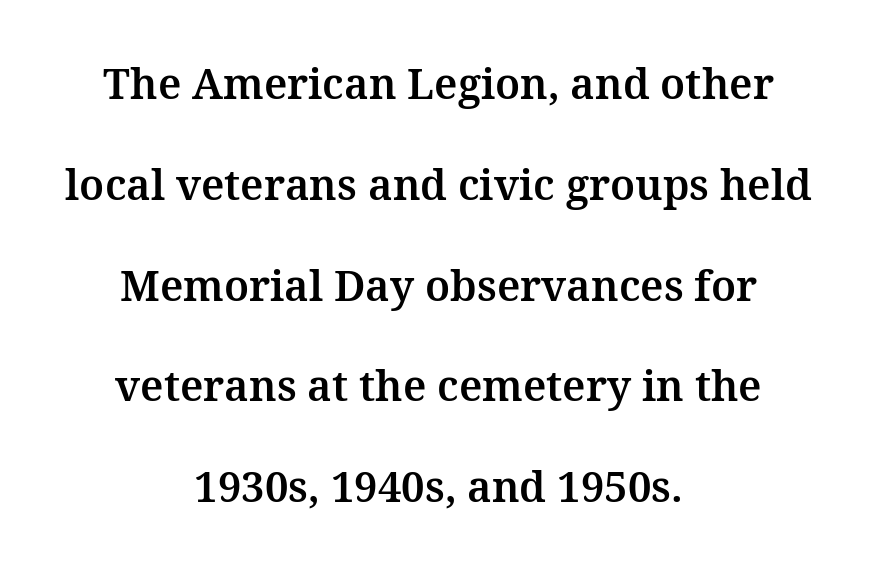
Q: Is the text italic (slanted)? A: No, it is upright.
Q: Is the typeface a serif or a sans-serif typeface? A: Serif.
Q: Is the text underlined? A: No.
Q: How is the paragraph aligned? A: Centered.
Q: Is the spacing between letters normal or unusually wide? A: Normal.
Q: Is the spacing between lines tight, normal or loose? A: Loose.
Q: Width (condensed, normal, or wide)? A: Normal.
Q: Stroke contrast? A: Medium.
Q: x-height? A: Medium.
Q: Monospaced? A: No.
